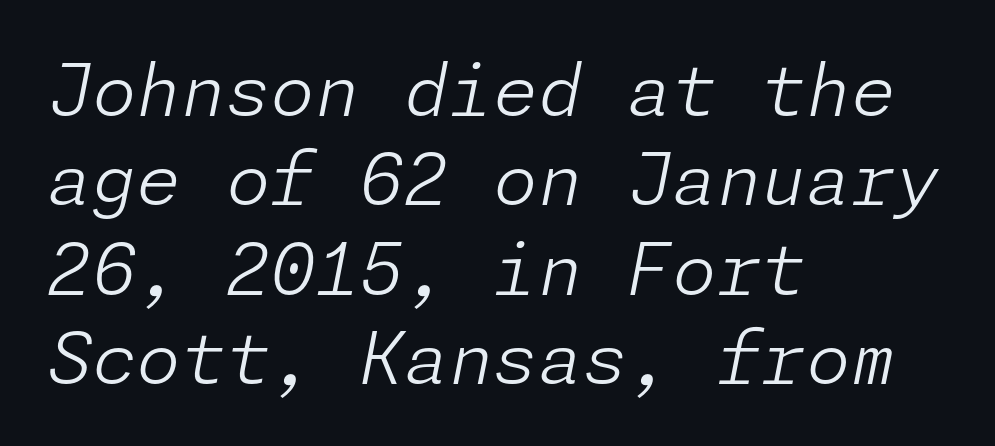
{"italic": "yes", "lean": "right", "slant_degrees": 11, "bold": "no", "weight": "light", "width": "normal", "stroke_contrast": "low", "x_height": "medium", "underline": "no", "align": "left", "line_spacing_ratio": 1.24, "letter_spacing": "normal", "letter_spacing_em": 0.0, "glyph_px": 72}
